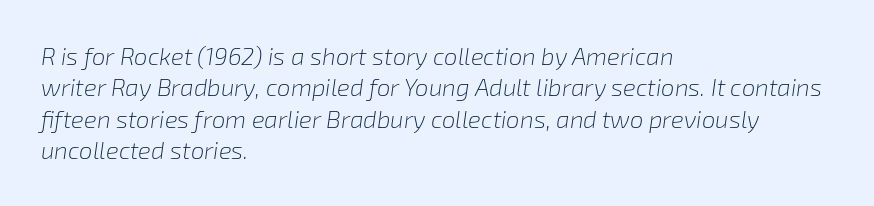
Q: Is the text bold? A: No.
Q: Is the text italic (slanted)? A: Yes, it leans right by about 8 degrees.
Q: Is the text underlined? A: No.
Q: How is the paragraph aligned? A: Left-aligned.
Q: Is the spacing between letters normal or unusually wide? A: Normal.
Q: Is the spacing between lines tight, normal or loose? A: Normal.
